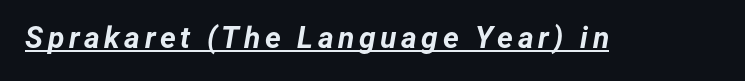
The lettering is marked with a stroke running underneath it. The text carries the slant typical of an italic or oblique font. Proportional: the letters do not fall into vertical columns. A full-strength bold gives these letters their thick strokes.
